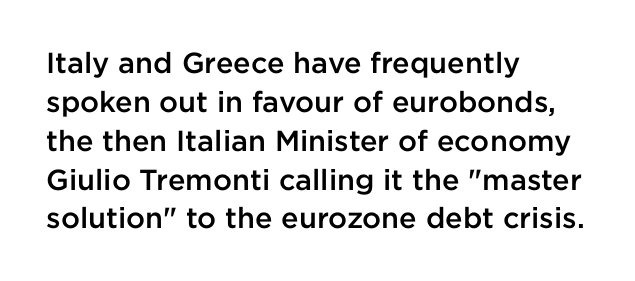
Q: Is the text bold? A: Semi-bold.
Q: Is the text italic (slanted)? A: No, it is upright.
Q: Is the typeface a serif or a sans-serif typeface? A: Sans-serif.
Q: Is the text underlined? A: No.
Q: How is the paragraph aligned? A: Left-aligned.
Q: Is the spacing between letters normal or unusually wide? A: Normal.
Q: Is the spacing between lines tight, normal or loose? A: Normal.
Q: Width (condensed, normal, or wide)? A: Normal.
Q: Stroke contrast? A: Low.
Q: x-height? A: Medium.
Q: Monospaced? A: No.
